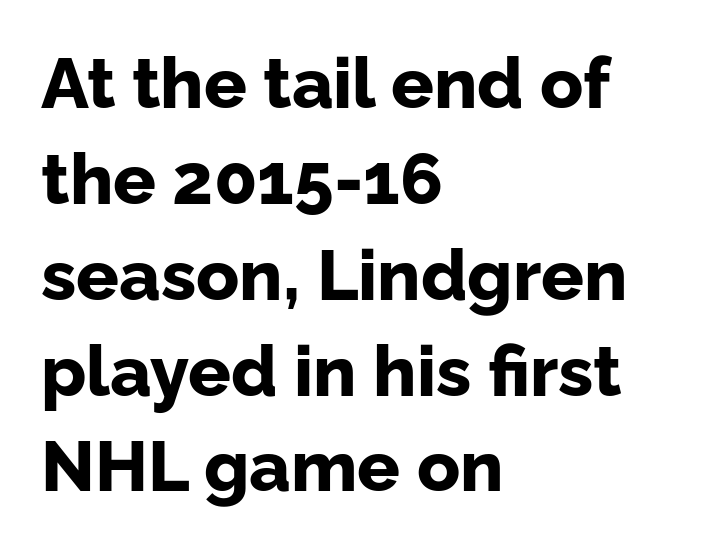
{"serif": "no", "italic": "no", "bold": "yes", "weight": "bold", "width": "normal", "stroke_contrast": "low", "x_height": "medium", "monospaced": "no", "underline": "no", "align": "left", "line_spacing": "normal", "line_spacing_ratio": 1.35, "letter_spacing": "normal", "letter_spacing_em": 0.0, "glyph_px": 71}
